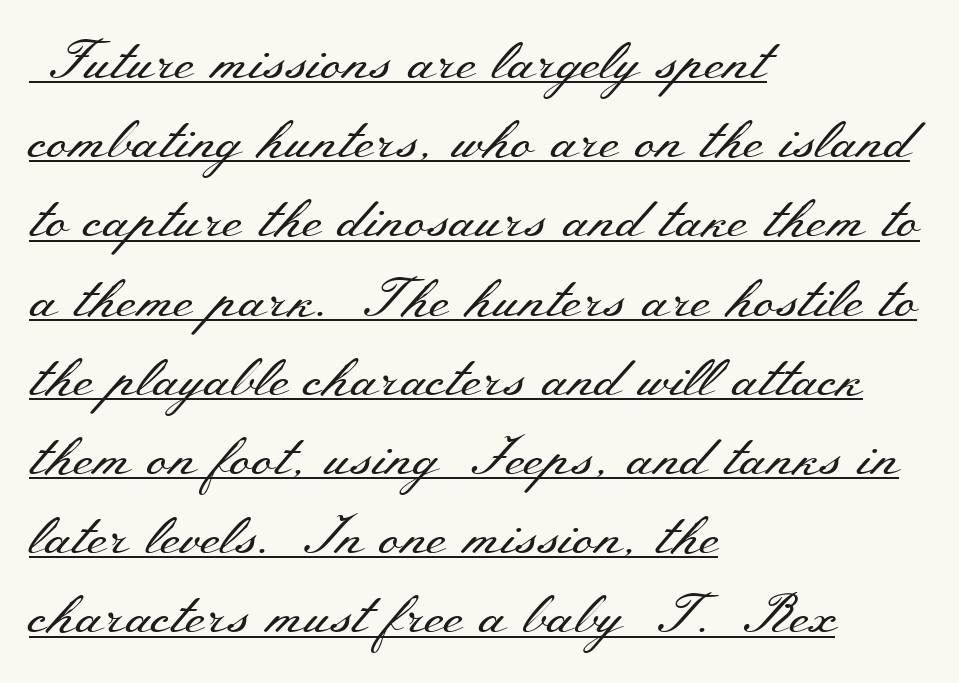
Proportional: the letters do not fall into vertical columns. Short note: letters normally spaced. Caption: lettering with a line underneath.
